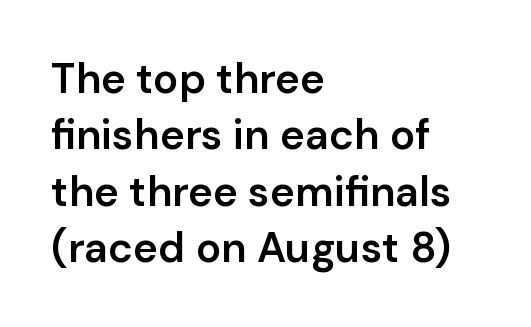
The image shows 42 px semibold sans-serif type, upright; set left-aligned, normal line spacing (1.34x), normal letter spacing, not underlined; low stroke contrast and a medium x-height.
